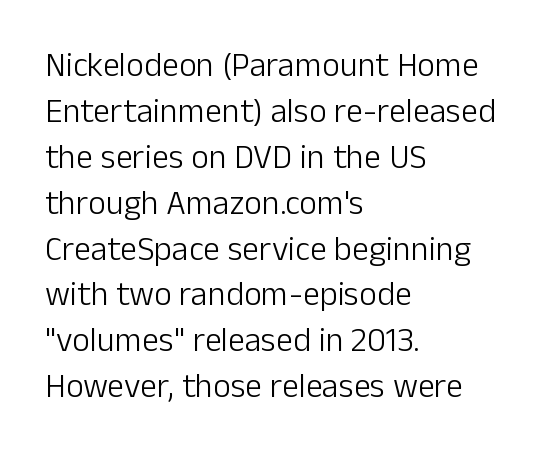
{"serif": "no", "italic": "no", "bold": "no", "weight": "light", "width": "normal", "stroke_contrast": "low", "x_height": "medium", "monospaced": "no", "underline": "no", "align": "left", "line_spacing": "normal", "line_spacing_ratio": 1.35, "letter_spacing": "normal", "letter_spacing_em": 0.0, "glyph_px": 34}
